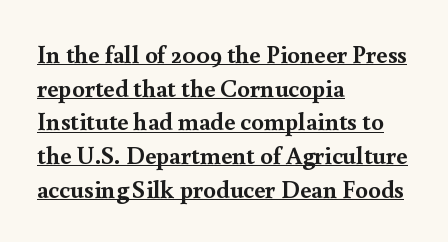
Q: Is the text bold? A: Yes.
Q: Is the text italic (slanted)? A: No, it is upright.
Q: Is the text underlined? A: Yes.
Q: How is the paragraph aligned? A: Left-aligned.
Q: Is the spacing between letters normal or unusually wide? A: Normal.
Q: Is the spacing between lines tight, normal or loose? A: Normal.
